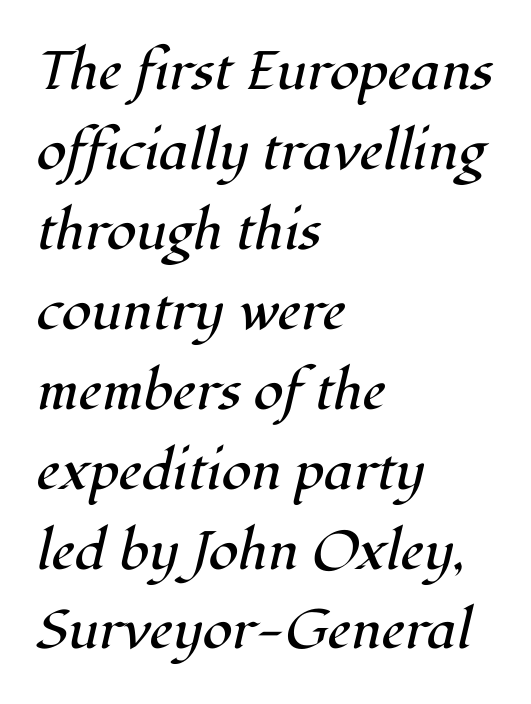
The image shows 54 px regular-weight serif type, italic (leaning right); set left-aligned, normal line spacing (1.48x), normal letter spacing, not underlined; high stroke contrast and a medium x-height.
